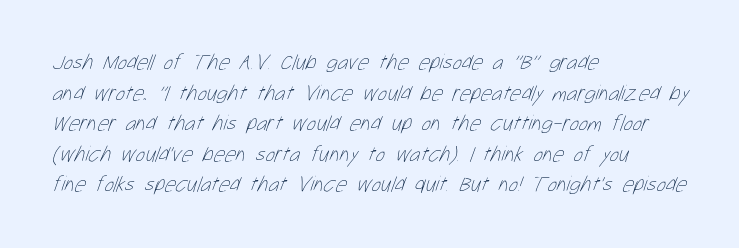
The image shows 22 px text type; set left-aligned, normal line spacing (1.39x), normal letter spacing, not underlined.
